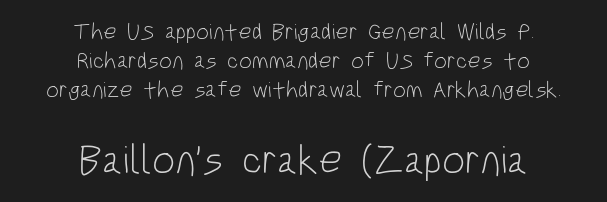
The image shows 41 px light, condensed sans-serif type, upright; set centered, normal line spacing (1.26x), normal letter spacing, not underlined; the second (bottom) block is 1.78x larger; low stroke contrast and a large x-height.
